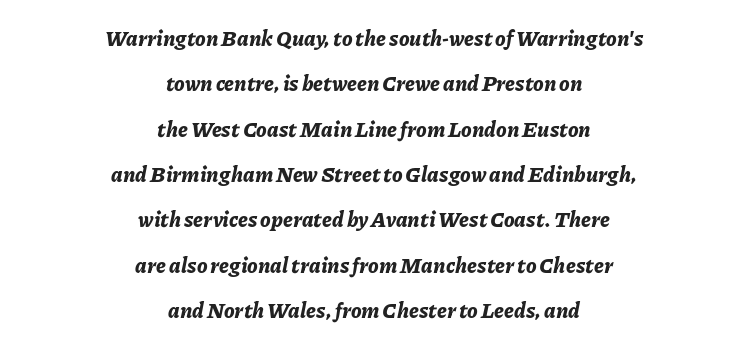
{"italic": "yes", "lean": "right", "slant_degrees": 11, "bold": "yes", "underline": "no", "align": "center", "line_spacing": "loose", "line_spacing_ratio": 2.16, "letter_spacing": "normal", "letter_spacing_em": 0.0, "glyph_px": 21}
